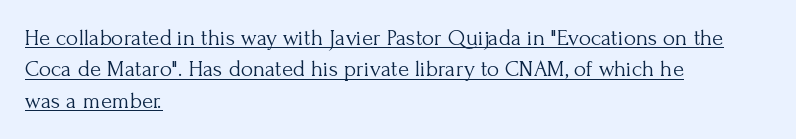
Typeset ragged right — the left edge is the straight one. No extra ink here — the face is not bold. This sample uses an upright cut, with every glyph sitting square on the baseline. In designer terms, the underline attribute is active on this setting.
